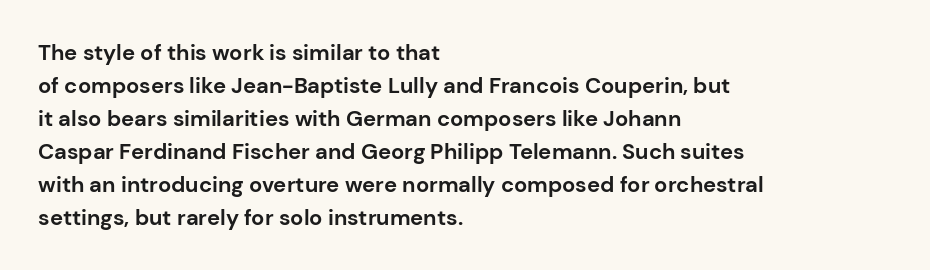
You'd pick this weight for a headline — it's a proper bold. The lettering holds an erect, upright posture throughout. Glance below the letters and you will spot only blank space. Layout note: lines flush left. Characters follow at the spacing the type designer built in. These lines sit exactly where default settings would place them.
